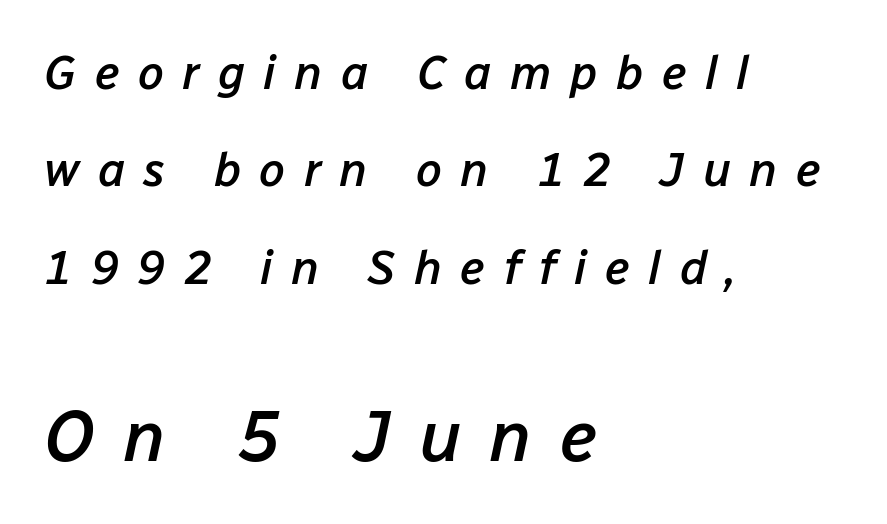
{"italic": "yes", "lean": "right", "slant_degrees": 12, "bold": "semi", "weight": "semibold", "width": "normal", "stroke_contrast": "low", "x_height": "medium", "monospaced": "no", "underline": "no", "align": "left", "line_spacing": "loose", "line_spacing_ratio": 2.07, "letter_spacing": "wide", "letter_spacing_em": 0.39, "larger_block": "second", "size_ratio": 1.51, "glyph_px": 71}
